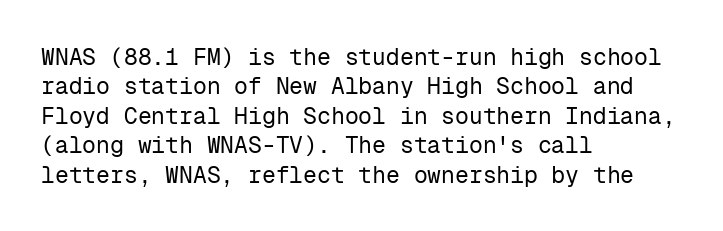
Q: Is the text bold? A: No.
Q: Is the text italic (slanted)? A: No, it is upright.
Q: Is the text underlined? A: No.
Q: How is the paragraph aligned? A: Left-aligned.
Q: Is the spacing between letters normal or unusually wide? A: Normal.
Q: Is the spacing between lines tight, normal or loose? A: Normal.
